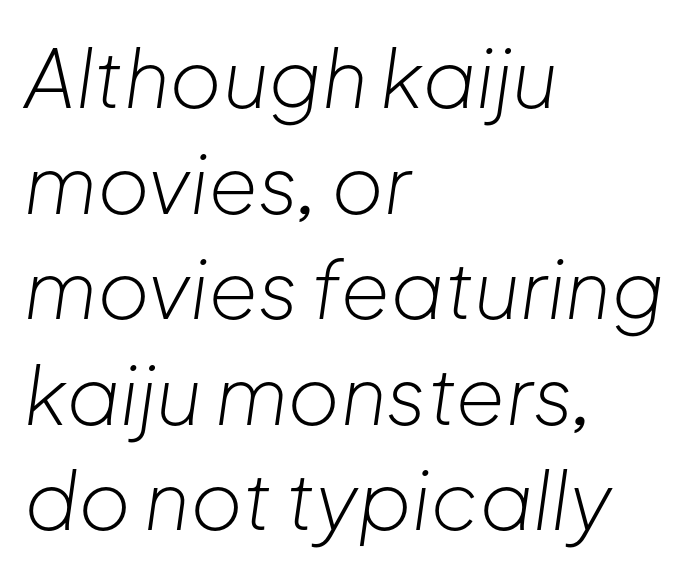
Q: Is the text bold? A: No.
Q: Is the text italic (slanted)? A: Yes, it leans right by about 8 degrees.
Q: Is the text underlined? A: No.
Q: How is the paragraph aligned? A: Left-aligned.
Q: Is the spacing between letters normal or unusually wide? A: Normal.
Q: Is the spacing between lines tight, normal or loose? A: Normal.
Q: Width (condensed, normal, or wide)? A: Normal.
Q: Stroke contrast? A: Low.
Q: x-height? A: Medium.
Q: Monospaced? A: No.
